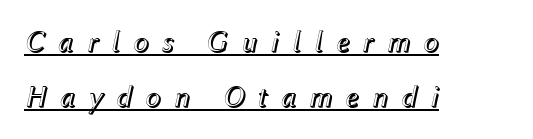
Q: Is the text italic (slanted)? A: Yes, it leans right by about 12 degrees.
Q: Is the text underlined? A: Yes.
Q: How is the paragraph aligned? A: Left-aligned.
Q: Is the spacing between letters normal or unusually wide? A: Unusually wide.
Q: Width (condensed, normal, or wide)? A: Normal.
Q: x-height? A: Medium.
Q: Monospaced? A: No.
